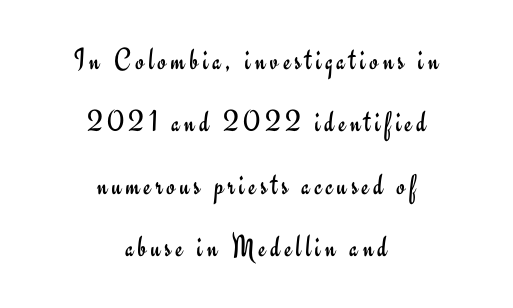
The glyphs are unaccompanied by any horizontal stroke below them. Centered paragraph, ragged on both sides. Is this a heavy cut? Hardly; it is regular or lighter. The face used here is proportionally spaced, like ordinary book or web type.
